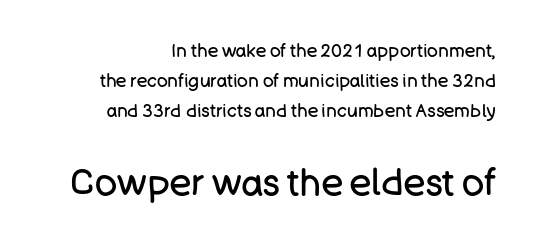
Think of a printed novel: that variable character pitch is what you see here. Weight class: somewhere from thin through regular. The passage shown is typeset with a sans-serif family. Whoever set this made the second block the dominant, larger element.
